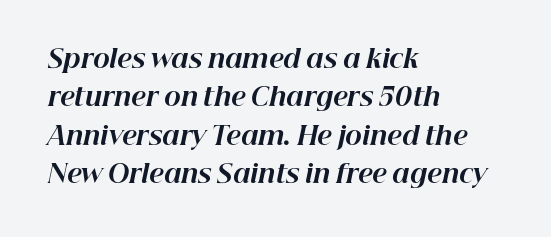
The image shows 25 px bold type, italic (leaning right); set left-aligned, normal line spacing (1.54x), normal letter spacing, not underlined.
